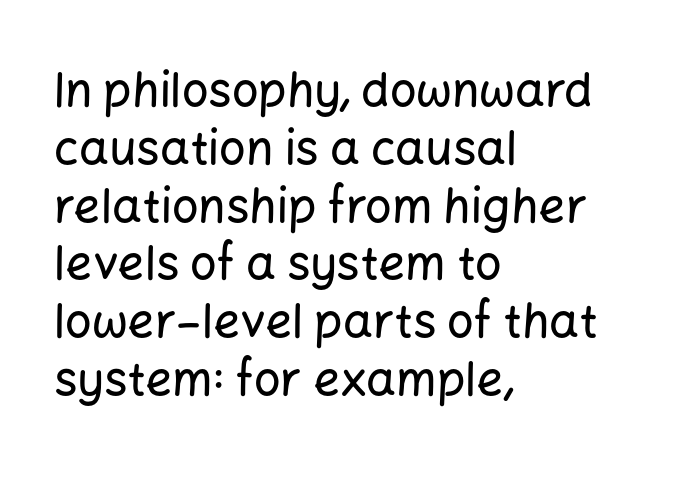
These lines are rendered in a variable-pitch font. The baseline area is clear. These lines are set flush left with a ragged right edge. No italicization has been applied; the sample stays upright.
